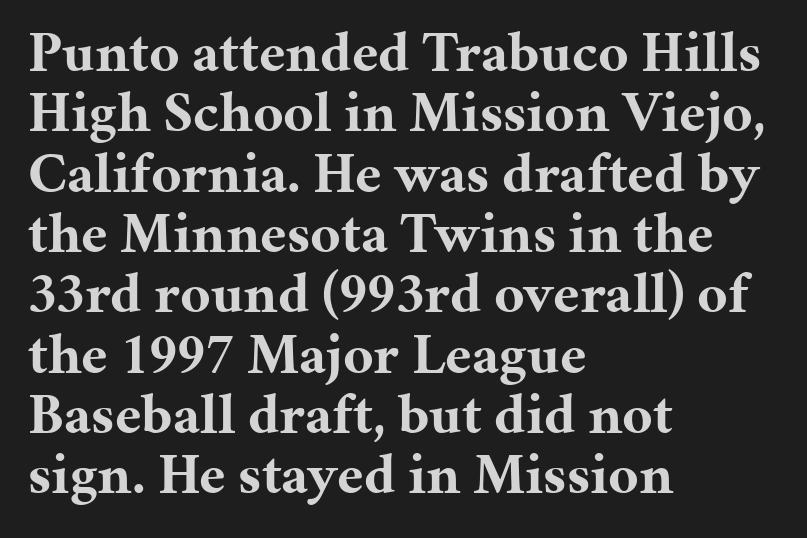
A roman cut, with each character standing at attention. These words are printed bold, with thick strokes throughout. Default kerning and tracking; the words read as compact shapes. Vertical spacing — tight. Is this a fixed-width face? No — the glyphs have proportional, varying widths. In CSS terms this would be text-align: left.
